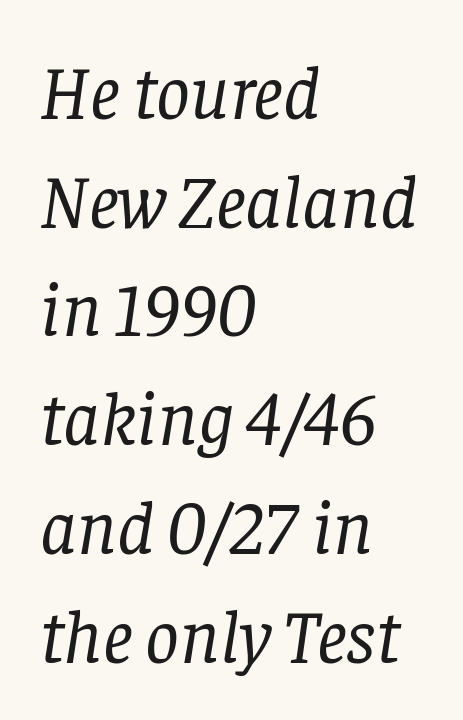
Q: Is the text bold? A: No.
Q: Is the text italic (slanted)? A: Yes, it leans right by about 8 degrees.
Q: Is the typeface a serif or a sans-serif typeface? A: Serif.
Q: Is the text underlined? A: No.
Q: How is the paragraph aligned? A: Left-aligned.
Q: Is the spacing between letters normal or unusually wide? A: Normal.
Q: Is the spacing between lines tight, normal or loose? A: Normal.
Q: Width (condensed, normal, or wide)? A: Normal.
Q: Stroke contrast? A: Low.
Q: x-height? A: Large.
Q: Monospaced? A: No.
